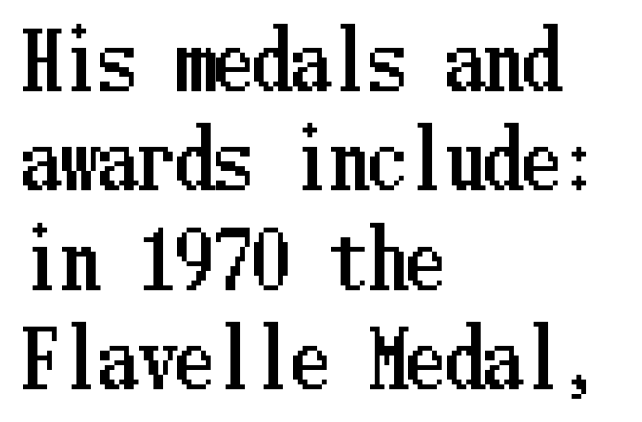
Q: Is the text italic (slanted)? A: No, it is upright.
Q: Is the text underlined? A: No.
Q: How is the paragraph aligned? A: Left-aligned.
Q: Is the spacing between letters normal or unusually wide? A: Normal.
Q: Is the spacing between lines tight, normal or loose? A: Normal.
Q: Width (condensed, normal, or wide)? A: Condensed.
Q: Stroke contrast? A: Low.
Q: x-height? A: Medium.
